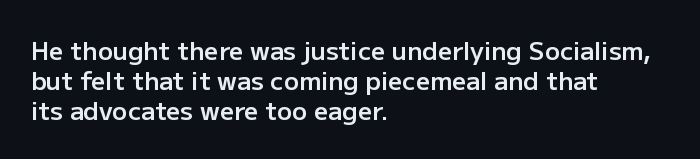
{"italic": "no", "bold": "semi", "underline": "no", "align": "left", "line_spacing_ratio": 1.2, "letter_spacing": "normal", "letter_spacing_em": 0.0, "glyph_px": 25}
